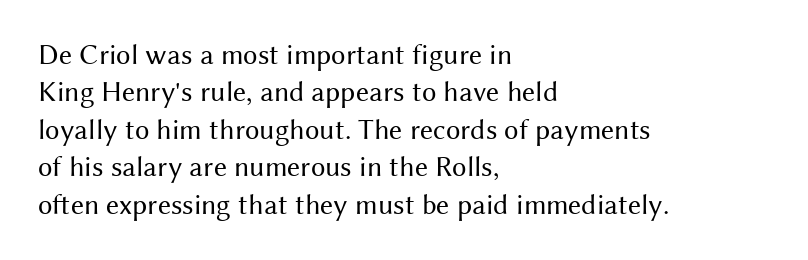
{"serif": "no", "italic": "no", "bold": "no", "weight": "regular", "width": "normal", "stroke_contrast": "medium", "x_height": "medium", "monospaced": "no", "underline": "no", "align": "left", "line_spacing": "normal", "line_spacing_ratio": 1.29, "letter_spacing": "normal", "letter_spacing_em": 0.0, "glyph_px": 29}
